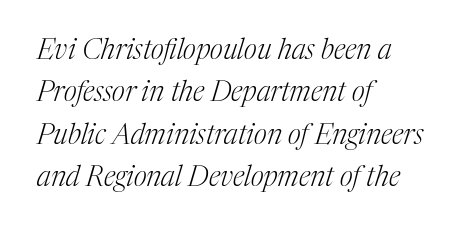
{"serif": "yes", "italic": "yes", "lean": "right", "slant_degrees": 17, "bold": "no", "weight": "light", "width": "normal", "stroke_contrast": "medium", "x_height": "medium", "monospaced": "no", "underline": "no", "align": "left", "line_spacing": "normal", "line_spacing_ratio": 1.51, "letter_spacing": "normal", "letter_spacing_em": 0.0, "glyph_px": 28}
